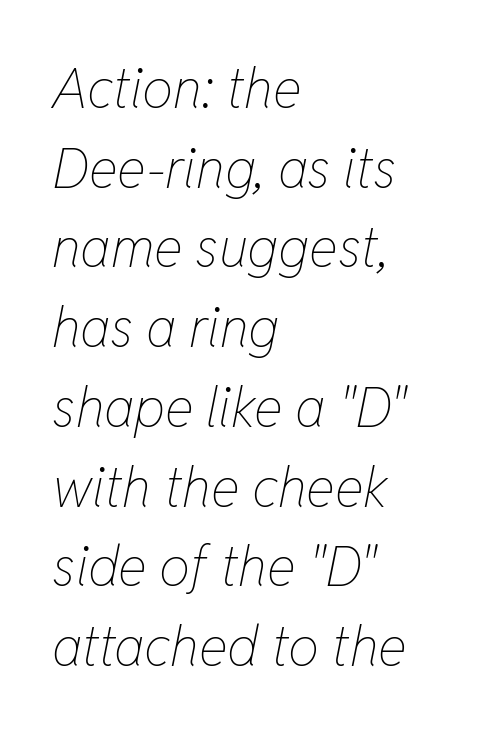
Q: Is the text bold? A: No.
Q: Is the text italic (slanted)? A: Yes, it leans right by about 11 degrees.
Q: Is the text underlined? A: No.
Q: How is the paragraph aligned? A: Left-aligned.
Q: Is the spacing between letters normal or unusually wide? A: Normal.
Q: Is the spacing between lines tight, normal or loose? A: Normal.
Q: Width (condensed, normal, or wide)? A: Condensed.
Q: Stroke contrast? A: Low.
Q: x-height? A: Medium.
Q: Monospaced? A: No.
